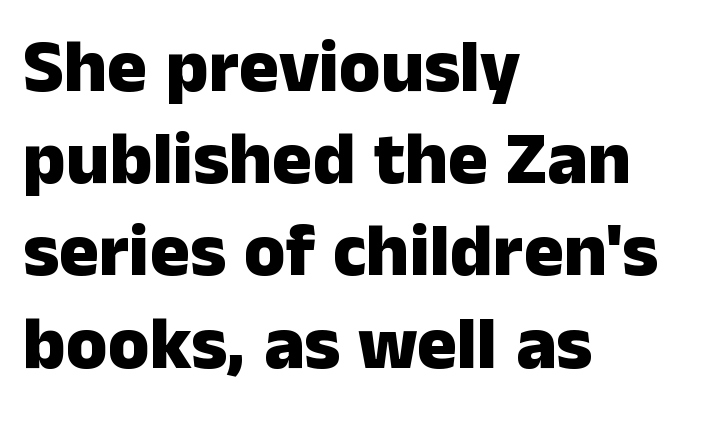
{"serif": "no", "italic": "no", "bold": "yes", "weight": "heavy", "width": "normal", "stroke_contrast": "low", "x_height": "medium", "monospaced": "no", "underline": "no", "align": "left", "line_spacing_ratio": 1.23, "letter_spacing": "normal", "letter_spacing_em": 0.0, "glyph_px": 75}
